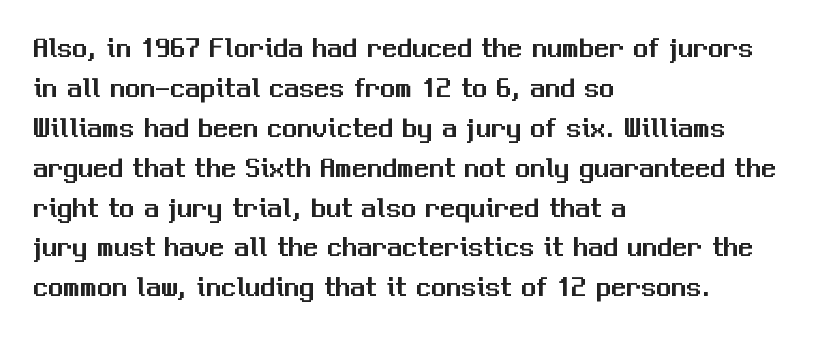
{"serif": "no", "italic": "no", "width": "normal", "stroke_contrast": "medium", "x_height": "medium", "monospaced": "no", "underline": "no", "align": "left", "line_spacing": "normal", "line_spacing_ratio": 1.33, "letter_spacing": "normal", "letter_spacing_em": 0.0, "glyph_px": 30}
